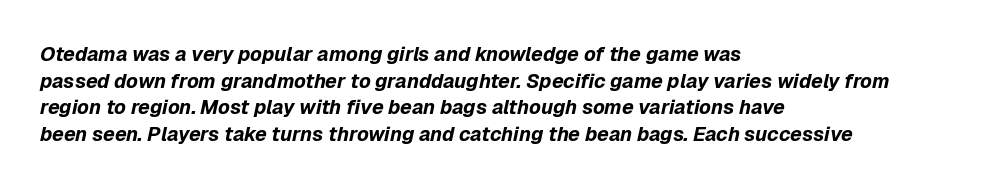
The image shows 20 px bold type, italic (leaning right); set left-aligned, normal line spacing (1.33x), normal letter spacing, not underlined.
